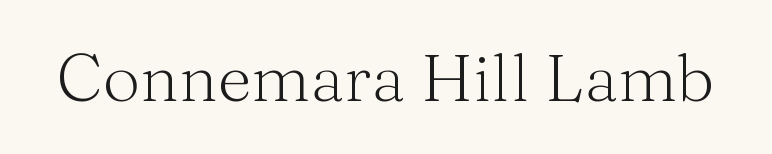
Q: Is the text bold? A: No.
Q: Is the text italic (slanted)? A: No, it is upright.
Q: Is the typeface a serif or a sans-serif typeface? A: Serif.
Q: Is the text underlined? A: No.
Q: Is the spacing between letters normal or unusually wide? A: Normal.
Q: Width (condensed, normal, or wide)? A: Normal.
Q: Stroke contrast? A: Medium.
Q: x-height? A: Medium.
Q: Monospaced? A: No.
